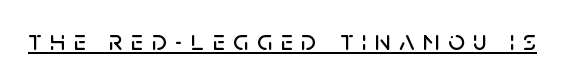
Q: Is the text italic (slanted)? A: No, it is upright.
Q: Is the typeface a serif or a sans-serif typeface? A: Sans-serif.
Q: Is the text underlined? A: Yes.
Q: Is the spacing between letters normal or unusually wide? A: Unusually wide.
Q: Width (condensed, normal, or wide)? A: Normal.
Q: Stroke contrast? A: Low.
Q: x-height? A: Large.
Q: Monospaced? A: No.
